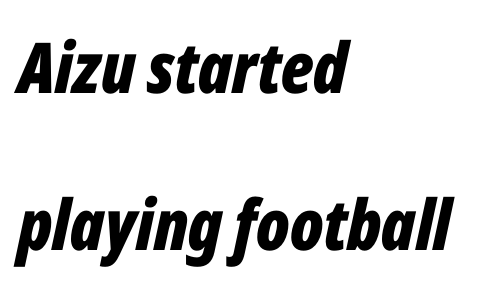
Q: Is the text bold? A: Yes.
Q: Is the text italic (slanted)? A: Yes, it leans right by about 12 degrees.
Q: Is the text underlined? A: No.
Q: How is the paragraph aligned? A: Left-aligned.
Q: Is the spacing between letters normal or unusually wide? A: Normal.
Q: Is the spacing between lines tight, normal or loose? A: Loose.
Q: Width (condensed, normal, or wide)? A: Condensed.
Q: Stroke contrast? A: Low.
Q: x-height? A: Medium.
Q: Monospaced? A: No.
